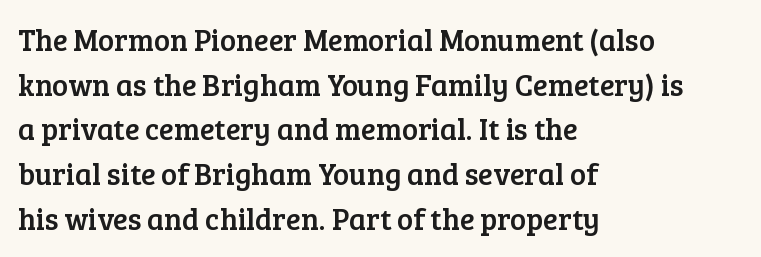
The image shows 30 px serif type, upright; set left-aligned, normal line spacing (1.49x), normal letter spacing, not underlined; low stroke contrast and a medium x-height.
